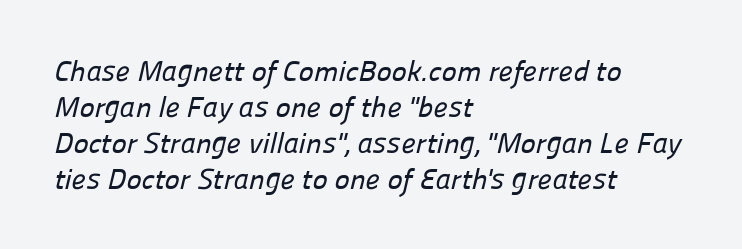
Does extra space separate the letters? No, they use regular spacing. This sample has the flowing, uneven cadence of proportional lettering. Is the block centered? No — it sits flush against the left margin. The letters carry no serifs — their stems end cleanly without finishing strokes. Rule under the text: the space is simply empty.
